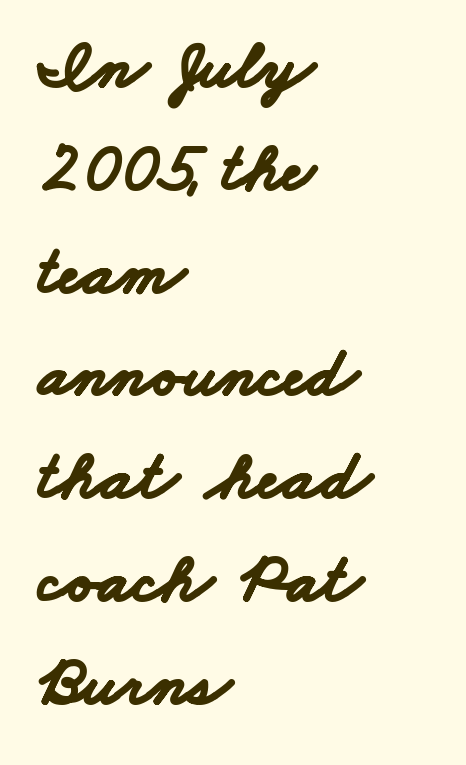
Think of a printed novel: that variable character pitch is what you see here. A full-strength bold gives these letters their thick strokes. Horizontal alignment here is leftward, the default for most running prose. Nobody touched the tracking dial on this one.
